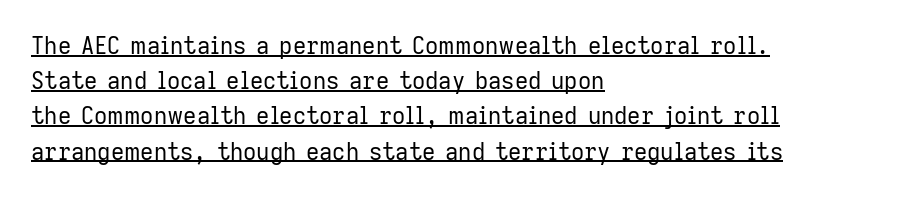
{"italic": "no", "bold": "no", "underline": "yes", "align": "left", "line_spacing": "normal", "line_spacing_ratio": 1.53, "letter_spacing": "normal", "letter_spacing_em": 0.0, "glyph_px": 23}
